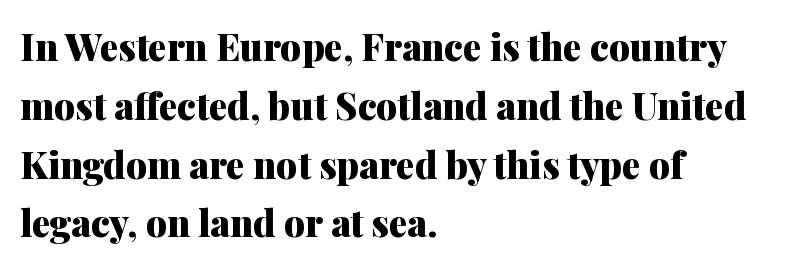
The image shows 37 px heavy serif type, upright; set left-aligned, normal line spacing (1.59x), normal letter spacing, not underlined; medium stroke contrast and a medium x-height.
